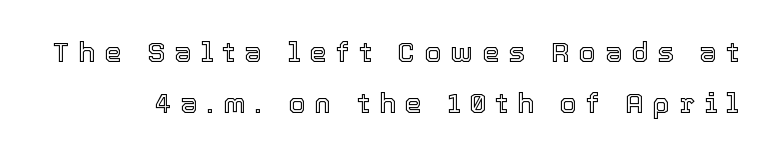
This sample uses expanded letter spacing, leaving extra air between glyphs. Do the letters lean? They stand straight. Descender tails drop into unmarked territory. The passage shown is typed in a proportional face where columns would drift.
